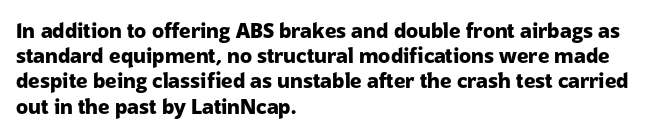
{"italic": "no", "bold": "yes", "underline": "no", "align": "left", "line_spacing": "normal", "line_spacing_ratio": 1.26, "letter_spacing": "normal", "letter_spacing_em": 0.0, "glyph_px": 20}
